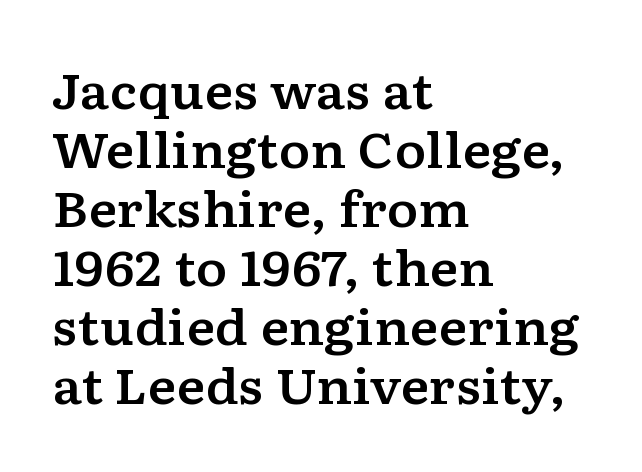
The image shows 48 px wide serif type, upright; set left-aligned, line spacing 1.23x, normal letter spacing, not underlined; low stroke contrast and a medium x-height.
